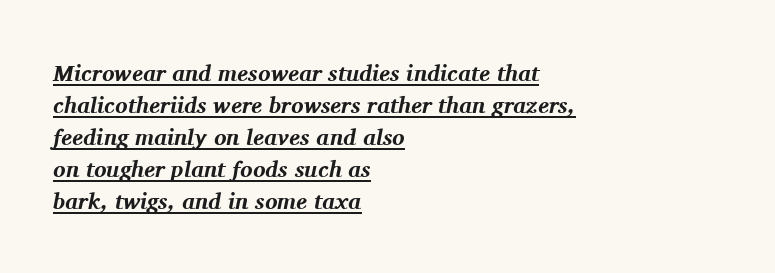
Does the weight exceed regular? Yes, all the way to bold. Each line starts at the same left margin while the right side varies. The words here are underlined. Words appear dense and cohesive because spacing is normal.
